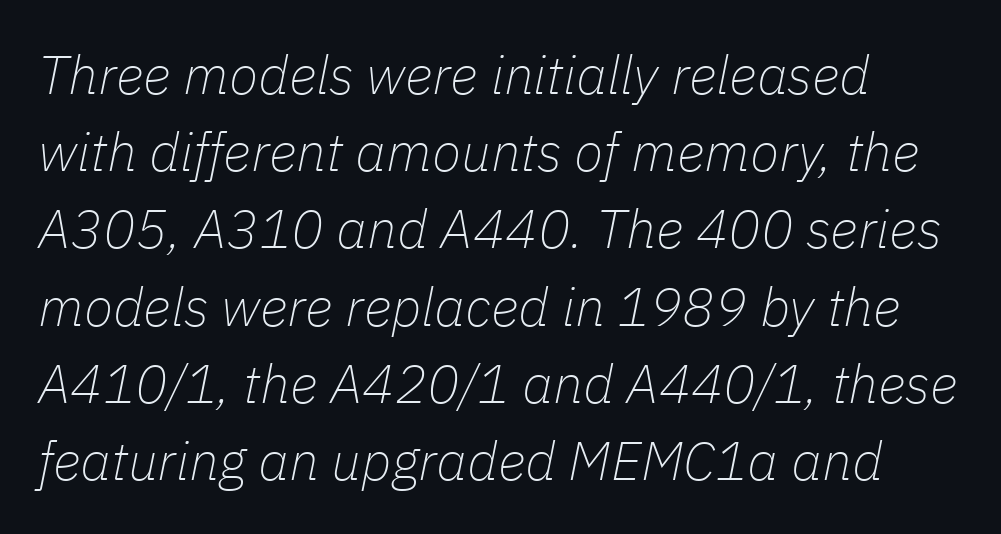
Q: Is the text bold? A: No.
Q: Is the text italic (slanted)? A: Yes, it leans right by about 11 degrees.
Q: Is the text underlined? A: No.
Q: How is the paragraph aligned? A: Left-aligned.
Q: Is the spacing between letters normal or unusually wide? A: Normal.
Q: Is the spacing between lines tight, normal or loose? A: Normal.
Q: Width (condensed, normal, or wide)? A: Normal.
Q: Stroke contrast? A: Low.
Q: x-height? A: Medium.
Q: Monospaced? A: No.
